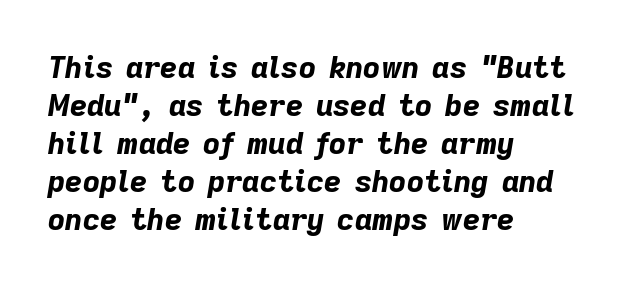
The image shows 30 px bold type, italic (leaning right); set left-aligned, normal line spacing (1.27x), normal letter spacing, not underlined; low stroke contrast and a medium x-height.
